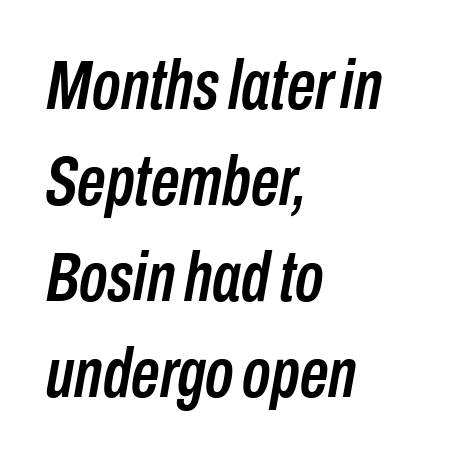
Q: Is the text italic (slanted)? A: Yes, it leans right by about 10 degrees.
Q: Is the text underlined? A: No.
Q: How is the paragraph aligned? A: Left-aligned.
Q: Is the spacing between letters normal or unusually wide? A: Normal.
Q: Is the spacing between lines tight, normal or loose? A: Normal.
Q: Width (condensed, normal, or wide)? A: Condensed.
Q: Stroke contrast? A: Low.
Q: x-height? A: Medium.
Q: Monospaced? A: No.
